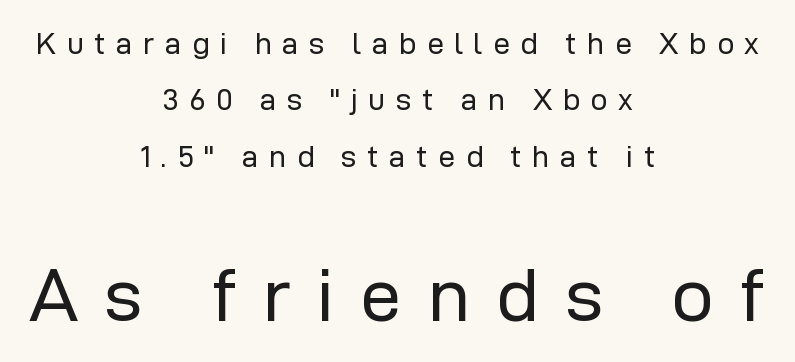
The image shows 74 px regular-weight sans-serif type, upright; set centered, line spacing 1.88x, unusually wide letter spacing (+0.35 em), not underlined; the second (bottom) block is 2.47x larger; low stroke contrast and a medium x-height.
